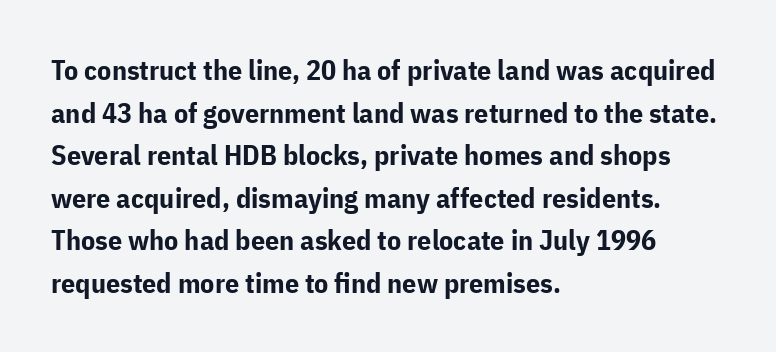
Each letter keeps its own natural width here, so spacing adapts to shape. Its strokes are broad and dark, the hallmark of bold type. The font's upright variant was chosen for this text. Classification — sans serif. Just letters on the line, the space beneath them empty. A normal amount of white space separates one row of letters from the next.
